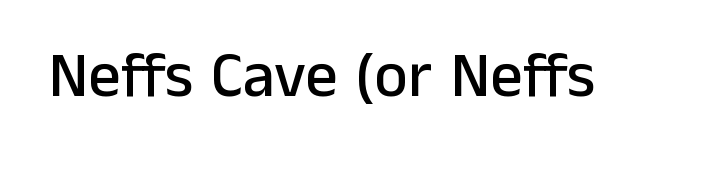
The image shows 64 px sans-serif type, upright; set normal letter spacing, not underlined; low stroke contrast and a medium x-height.
